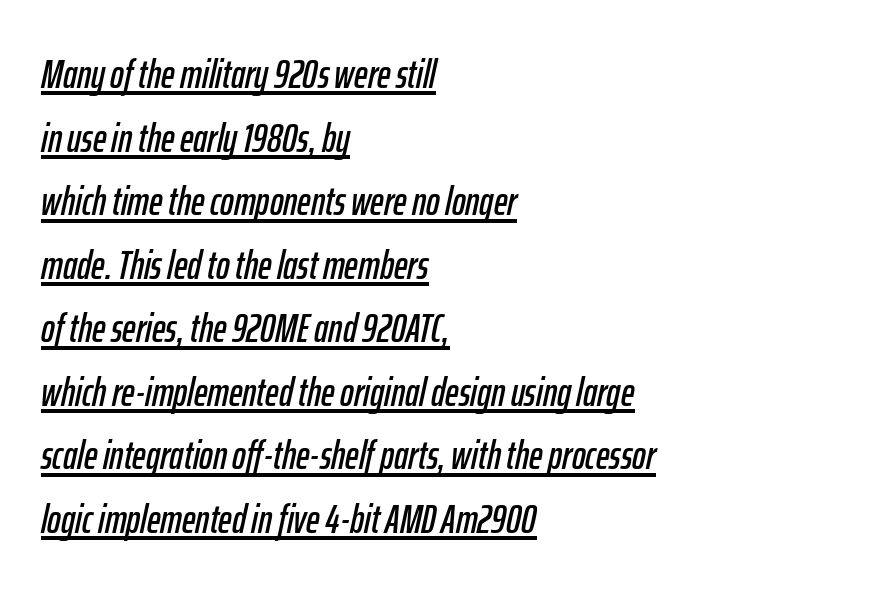
{"italic": "yes", "lean": "right", "slant_degrees": 12, "width": "condensed", "stroke_contrast": "low", "x_height": "medium", "monospaced": "no", "underline": "yes", "align": "left", "line_spacing": "normal", "line_spacing_ratio": 1.55, "letter_spacing": "normal", "letter_spacing_em": 0.0, "glyph_px": 41}
